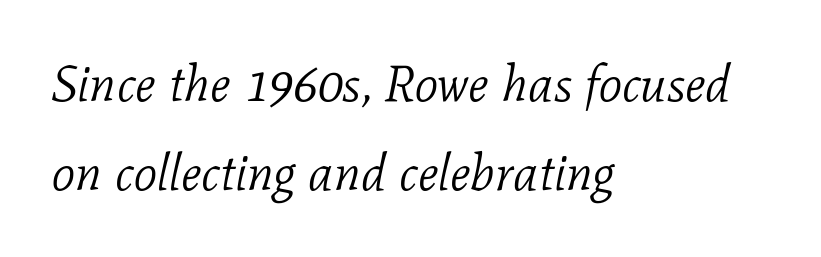
The image shows 51 px light serif type, italic (leaning right); set left-aligned, line spacing 1.75x, normal letter spacing, not underlined; low stroke contrast and a medium x-height.
